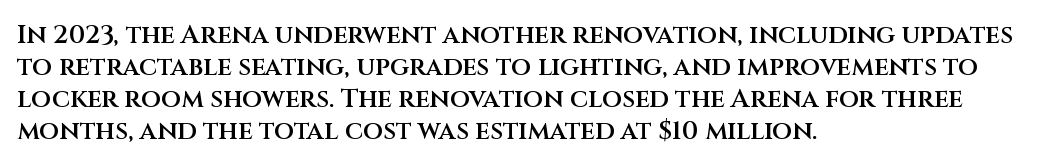
The image shows 26 px text type, upright; set left-aligned, line spacing 1.23x, normal letter spacing, not underlined.
